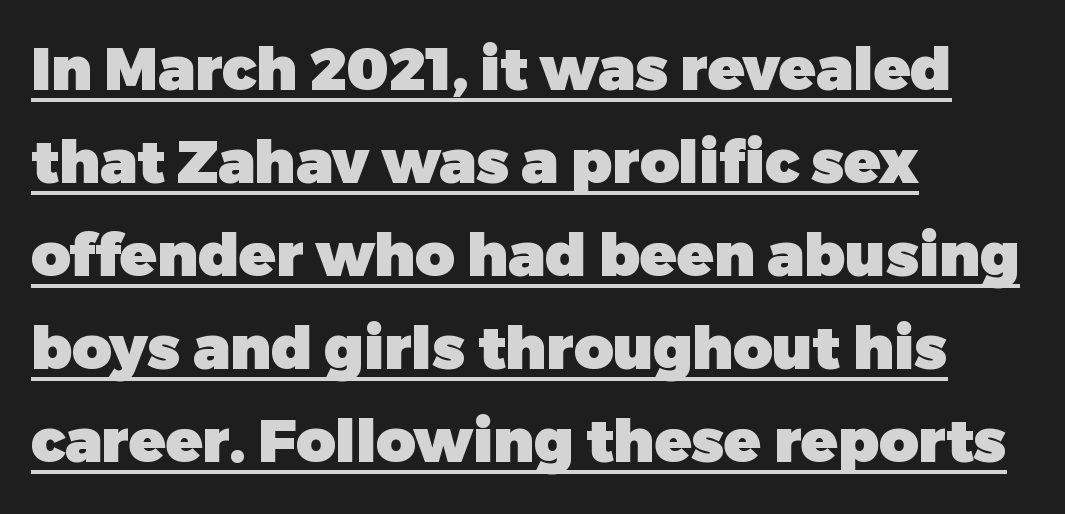
Does the leading feel generous? No, just average. Does the type have serifs? No, each stem ends abruptly. Caption: lettering with a line underneath. Each letter keeps its own natural width here, so spacing adapts to shape. A dark, heavy texture on the line: the type is bold.
